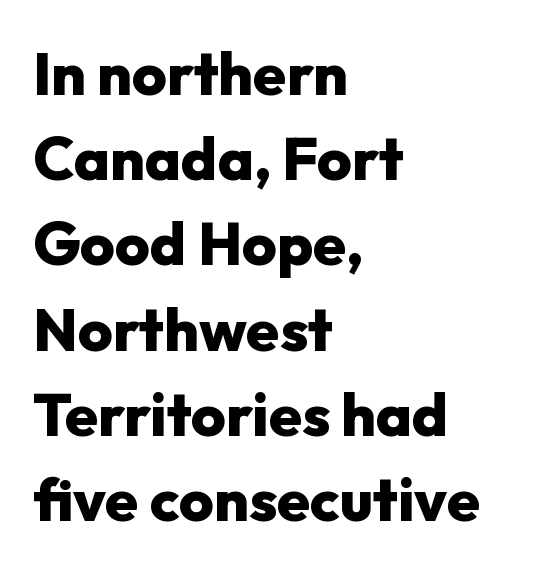
Q: Is the text bold? A: Yes.
Q: Is the text italic (slanted)? A: No, it is upright.
Q: Is the typeface a serif or a sans-serif typeface? A: Sans-serif.
Q: Is the text underlined? A: No.
Q: How is the paragraph aligned? A: Left-aligned.
Q: Is the spacing between letters normal or unusually wide? A: Normal.
Q: Is the spacing between lines tight, normal or loose? A: Normal.
Q: Width (condensed, normal, or wide)? A: Normal.
Q: Stroke contrast? A: Low.
Q: x-height? A: Medium.
Q: Monospaced? A: No.
